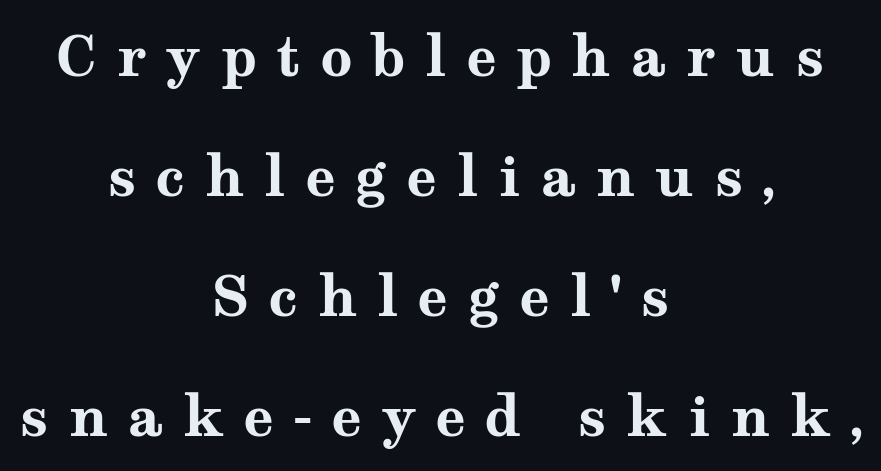
Q: Is the text bold? A: Yes.
Q: Is the text italic (slanted)? A: No, it is upright.
Q: Is the typeface a serif or a sans-serif typeface? A: Serif.
Q: Is the text underlined? A: No.
Q: How is the paragraph aligned? A: Centered.
Q: Is the spacing between letters normal or unusually wide? A: Unusually wide.
Q: Is the spacing between lines tight, normal or loose? A: Loose.
Q: Width (condensed, normal, or wide)? A: Wide.
Q: Stroke contrast? A: Medium.
Q: x-height? A: Medium.
Q: Monospaced? A: No.
